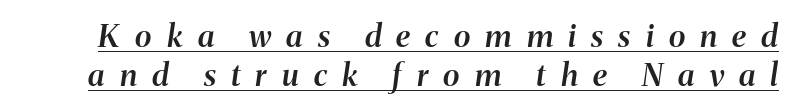
The image shows 31 px semibold type, italic (leaning right); set normal line spacing (1.27x), unusually wide letter spacing (+0.49 em), underlined; medium stroke contrast and a medium x-height.
